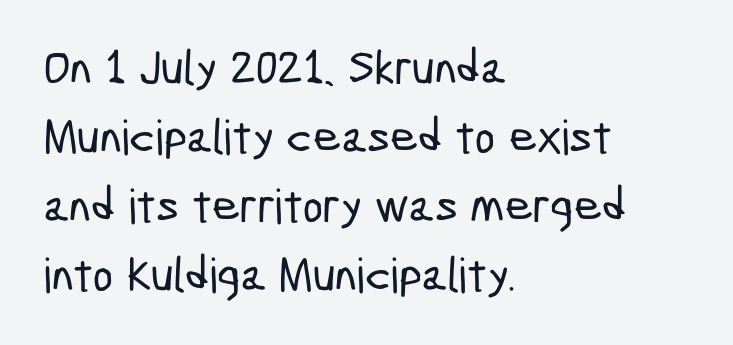
Reading down the column, the eye jumps a familiar distance to each next line. Check where the strokes stop: nothing finishes them off — pure sans. The face used here is rendered with its standard letterfit. Typeset ragged right — the left edge is the straight one.
